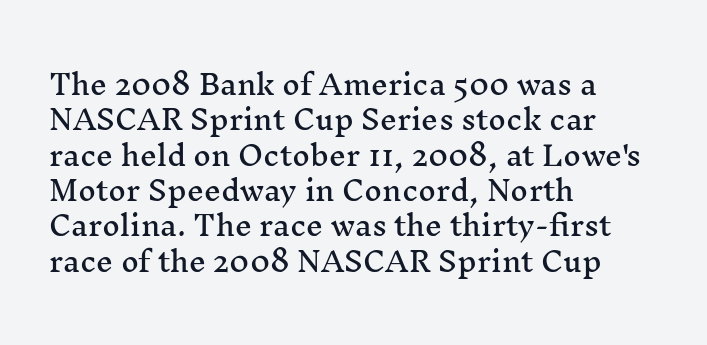
The image shows 27 px text type, upright; set left-aligned, normal line spacing (1.31x), normal letter spacing, not underlined.
